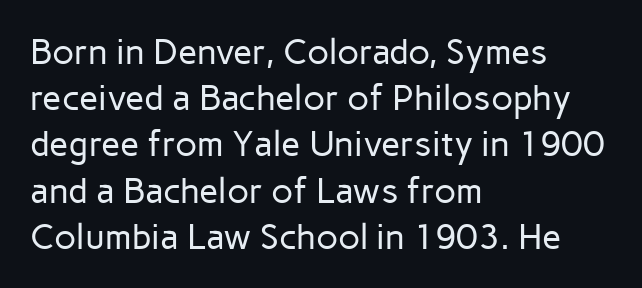
Proportional: the letters do not fall into vertical columns. The lines sit at an ordinary, default distance from one another. The paragraph has a hard left edge and a soft right edge. Letters rest on an invisible, unmarked baseline. The horizontal fit of the characters is conventional and even.
